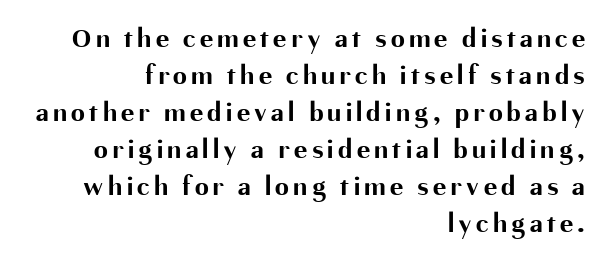
Q: Is the text bold? A: Yes.
Q: Is the text italic (slanted)? A: No, it is upright.
Q: Is the typeface a serif or a sans-serif typeface? A: Sans-serif.
Q: Is the text underlined? A: No.
Q: How is the paragraph aligned? A: Right-aligned.
Q: Is the spacing between lines tight, normal or loose? A: Normal.
Q: Width (condensed, normal, or wide)? A: Normal.
Q: Stroke contrast? A: Medium.
Q: x-height? A: Medium.
Q: Monospaced? A: No.
